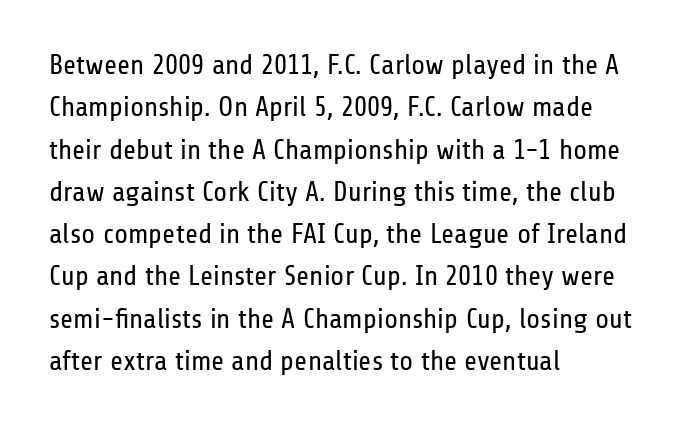
Q: Is the text bold? A: No.
Q: Is the text italic (slanted)? A: No, it is upright.
Q: Is the typeface a serif or a sans-serif typeface? A: Sans-serif.
Q: Is the text underlined? A: No.
Q: How is the paragraph aligned? A: Left-aligned.
Q: Is the spacing between letters normal or unusually wide? A: Normal.
Q: Is the spacing between lines tight, normal or loose? A: Normal.
Q: Width (condensed, normal, or wide)? A: Condensed.
Q: Stroke contrast? A: Low.
Q: x-height? A: Medium.
Q: Monospaced? A: No.
